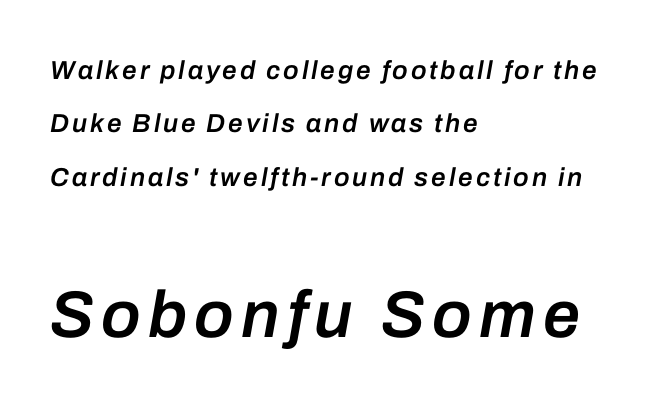
{"italic": "yes", "lean": "right", "slant_degrees": 10, "bold": "semi", "weight": "semibold", "width": "normal", "stroke_contrast": "low", "x_height": "medium", "monospaced": "no", "underline": "no", "align": "left", "line_spacing": "loose", "line_spacing_ratio": 2.05, "larger_block": "second", "size_ratio": 2.54, "glyph_px": 66}
